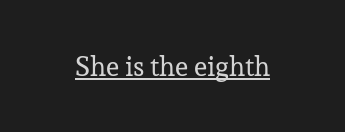
{"italic": "no", "bold": "no", "underline": "yes", "letter_spacing": "normal", "letter_spacing_em": 0.0, "glyph_px": 27}
